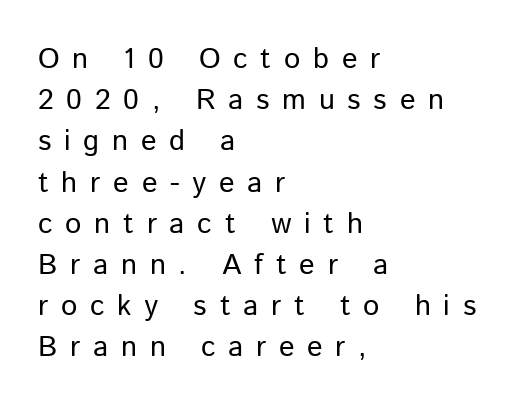
The image shows 29 px regular-weight sans-serif type, upright; set left-aligned, normal line spacing (1.42x), unusually wide letter spacing (+0.44 em), not underlined; low stroke contrast and a medium x-height.
